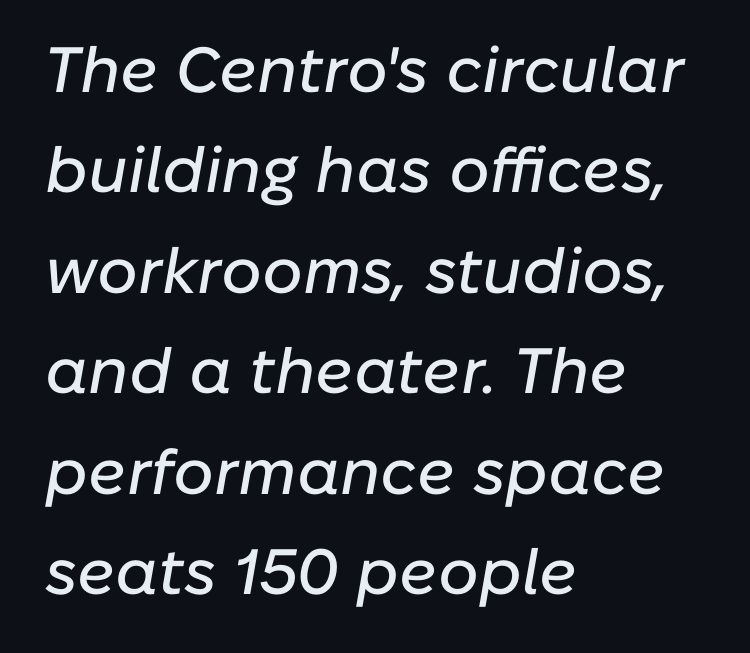
What stands out about the letter spacing? Nothing — it is the standard amount. Caption: multi-line text, flush left, ragged right. Regarding leading, the lines here are spaced in the standard way. Unmarked baselines from the first word to the last. Tall strokes in this sample are angled rather than plumb. The face used here is proportionally spaced, like ordinary book or web type.
